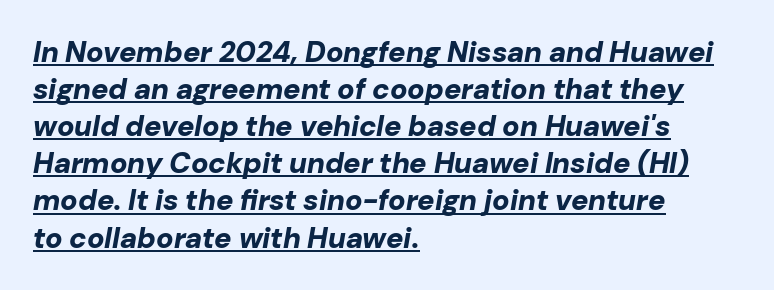
{"italic": "yes", "lean": "right", "slant_degrees": 10, "bold": "yes", "weight": "bold", "width": "normal", "stroke_contrast": "low", "x_height": "medium", "monospaced": "no", "underline": "yes", "align": "left", "line_spacing": "normal", "line_spacing_ratio": 1.28, "letter_spacing": "normal", "letter_spacing_em": 0.0, "glyph_px": 29}
